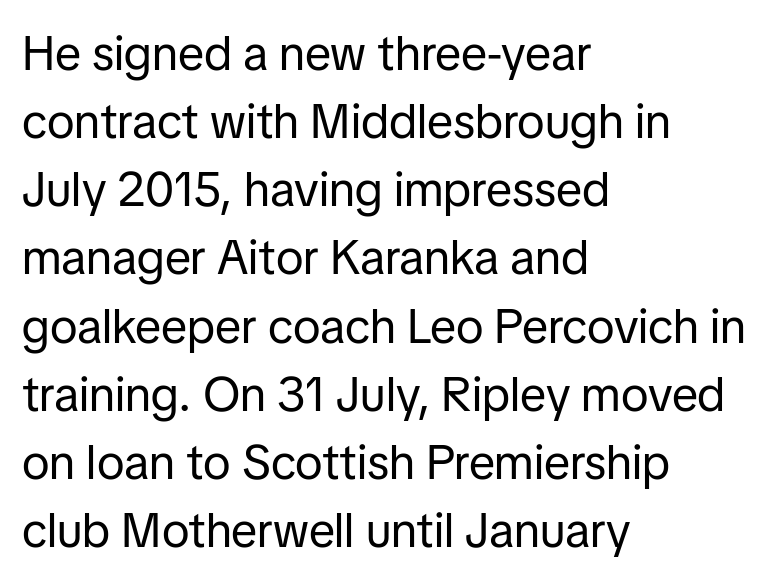
The image shows 48 px regular-weight sans-serif type, upright; set left-aligned, normal line spacing (1.42x), normal letter spacing, not underlined; low stroke contrast and a medium x-height.
